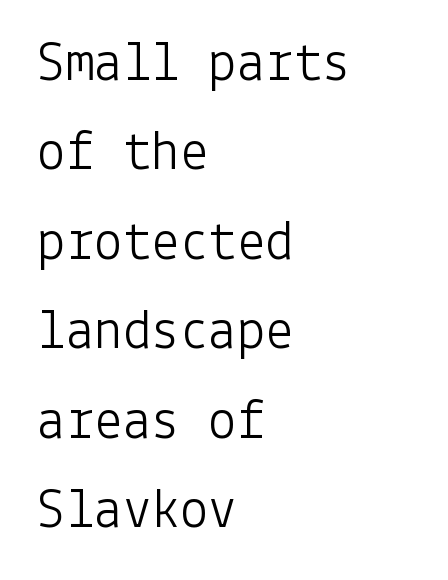
{"serif": "no", "italic": "no", "bold": "no", "weight": "light", "width": "normal", "stroke_contrast": "low", "x_height": "medium", "underline": "no", "align": "left", "line_spacing": "normal", "line_spacing_ratio": 1.57, "letter_spacing": "normal", "letter_spacing_em": 0.0, "glyph_px": 57}
